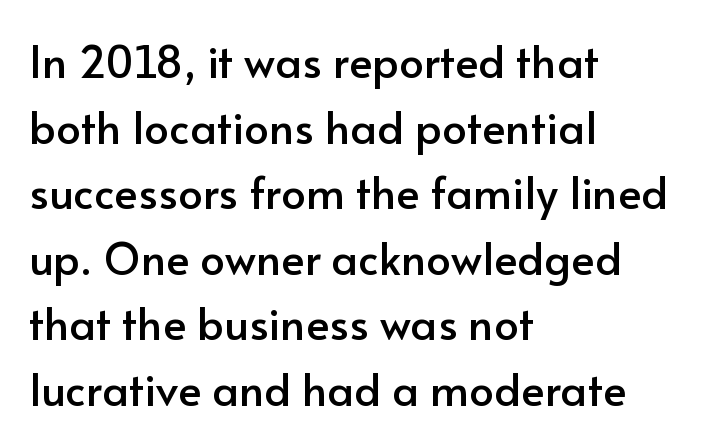
Nobody touched the tracking dial on this one. Descenders are the only things crossing below the line. It's the straight-up-and-down kind of type. Each letter keeps its own natural width here, so spacing adapts to shape. Each letter's strokes conclude bluntly, with no projecting serifs.
